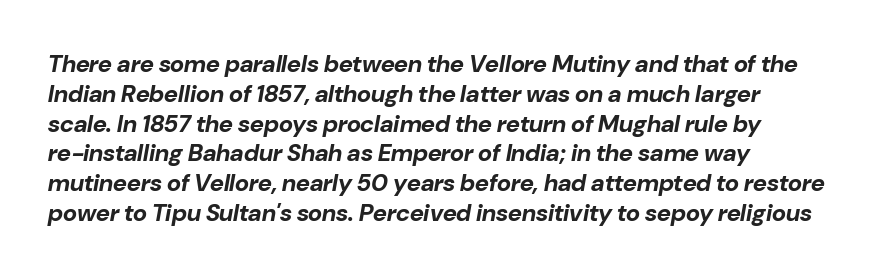
Words float on clear page, feet unadorned. The whole block is typeset with a tilt. On the weight axis this lands at bold, roughly 700. No extra tracking has been applied to these lines. All the whitespace from short lines collects on the right.
